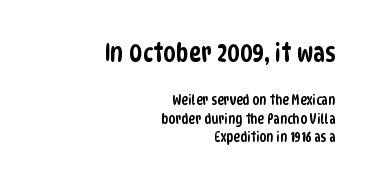
Nobody touched the tracking dial on this one. One-word summary of the alignment: right. Anything drawn beneath the words? Only blank space. The vertical gap from one line to the next is medium. The letters in the upper block stand taller than those in the block below.
